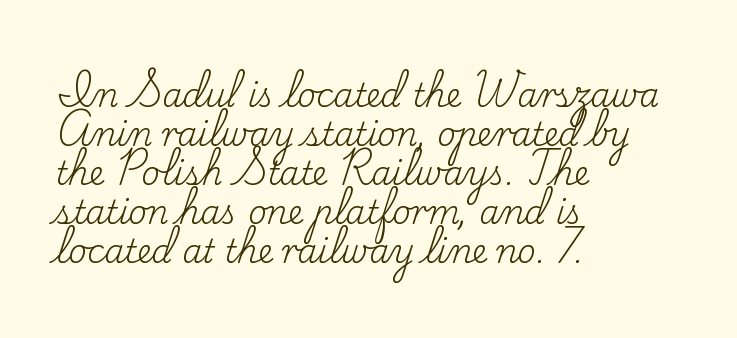
Q: Is the text bold? A: No.
Q: Is the text italic (slanted)? A: Yes.
Q: Is the typeface a serif or a sans-serif typeface? A: Serif.
Q: Is the text underlined? A: No.
Q: How is the paragraph aligned? A: Left-aligned.
Q: Is the spacing between letters normal or unusually wide? A: Normal.
Q: Width (condensed, normal, or wide)? A: Normal.
Q: Stroke contrast? A: Low.
Q: x-height? A: Small.
Q: Monospaced? A: No.
